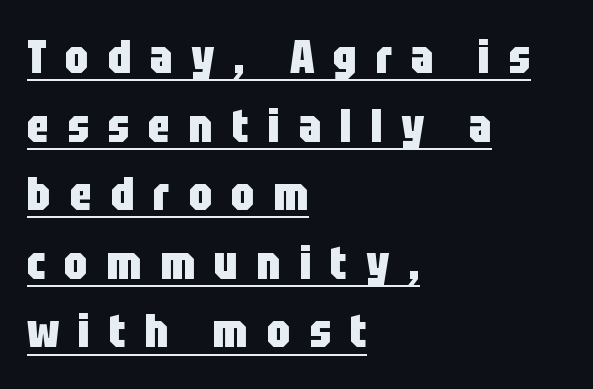
Q: Is the text bold? A: Yes.
Q: Is the text italic (slanted)? A: No, it is upright.
Q: Is the typeface a serif or a sans-serif typeface? A: Sans-serif.
Q: Is the text underlined? A: Yes.
Q: How is the paragraph aligned? A: Left-aligned.
Q: Is the spacing between letters normal or unusually wide? A: Unusually wide.
Q: Is the spacing between lines tight, normal or loose? A: Normal.
Q: Width (condensed, normal, or wide)? A: Condensed.
Q: Stroke contrast? A: Low.
Q: x-height? A: Large.
Q: Monospaced? A: No.
